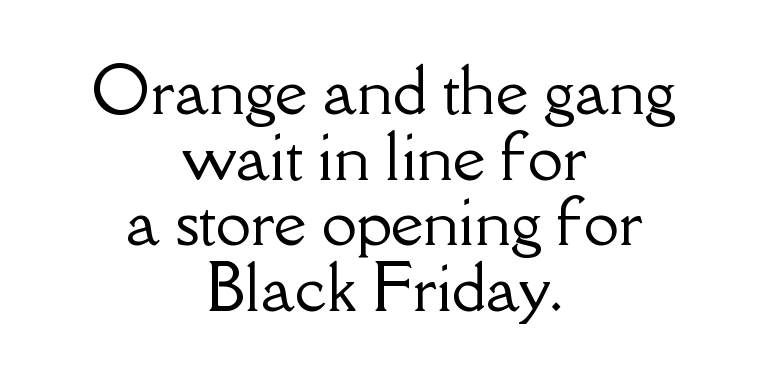
Caption: standard tracking, unaltered. Layout note: lines centered. Character widths vary here, with narrow letters taking less room than wide ones. You could barely slide anything between these rows. This rendering employs a face with finishing strokes, i.e., a serif. Ascenders rise straight up at ninety degrees.
